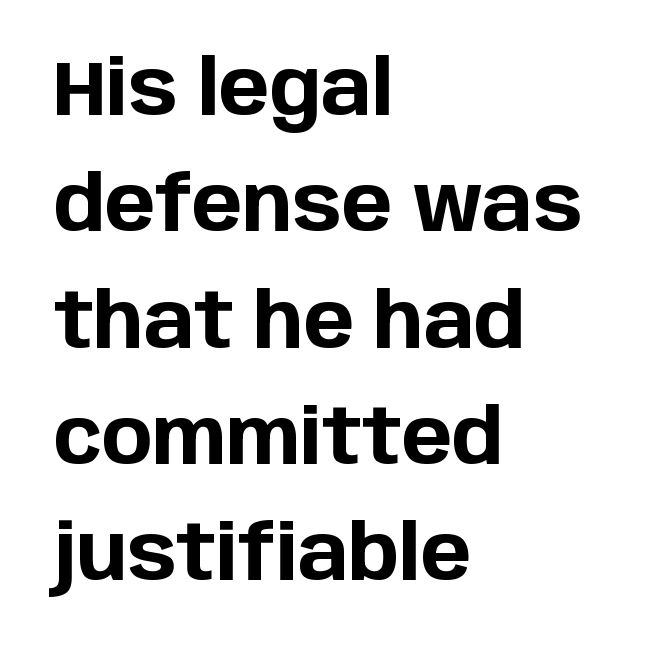
Q: Is the text bold? A: Yes.
Q: Is the text italic (slanted)? A: No, it is upright.
Q: Is the typeface a serif or a sans-serif typeface? A: Sans-serif.
Q: Is the text underlined? A: No.
Q: How is the paragraph aligned? A: Left-aligned.
Q: Is the spacing between letters normal or unusually wide? A: Normal.
Q: Is the spacing between lines tight, normal or loose? A: Normal.
Q: Width (condensed, normal, or wide)? A: Normal.
Q: Stroke contrast? A: Low.
Q: x-height? A: Large.
Q: Monospaced? A: No.
